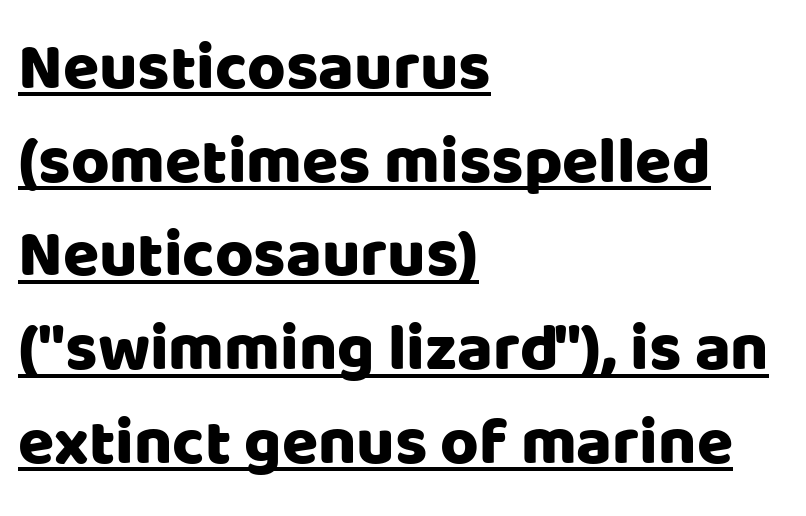
The image shows 66 px sans-serif type, upright; set left-aligned, normal line spacing (1.42x), normal letter spacing, underlined; low stroke contrast and a large x-height.
